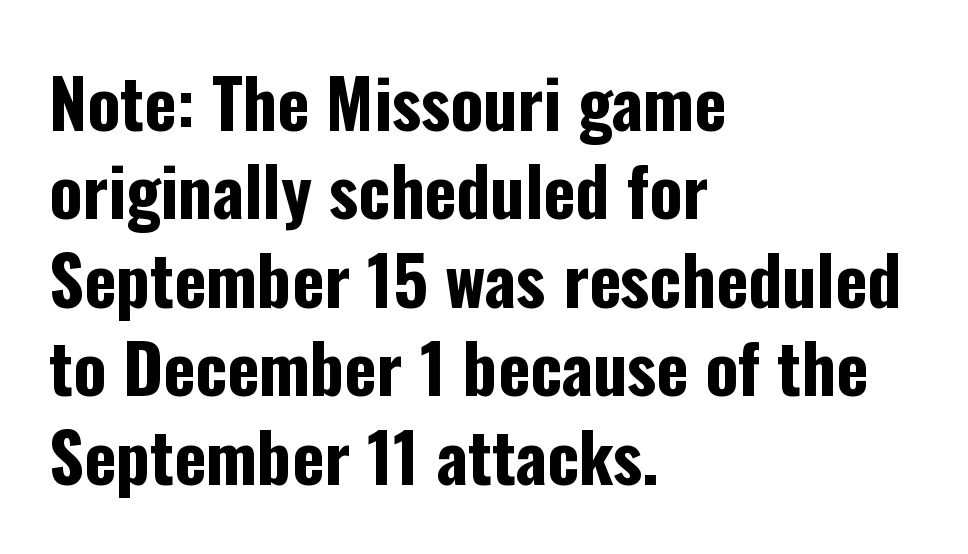
The image shows 68 px bold, condensed sans-serif type, upright; set left-aligned, normal line spacing (1.3x), normal letter spacing, not underlined; low stroke contrast and a medium x-height.
